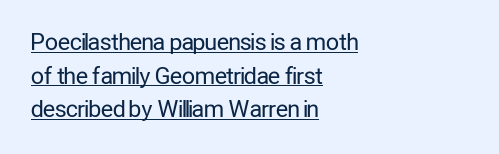
The image shows 23 px text type, upright; set left-aligned, normal line spacing (1.46x), normal letter spacing, underlined.
